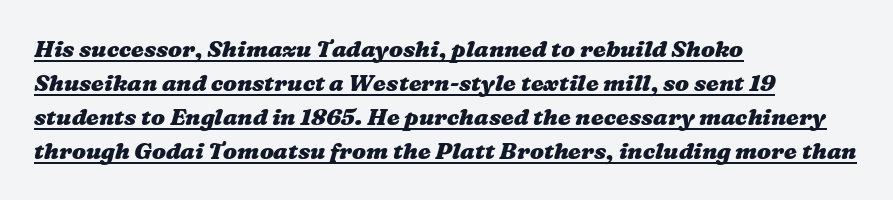
These lines sit exactly where default settings would place them. These lines stack with their left ends in a neat column. The typesetting leans heavy: a genuine bold. The line texture is even and compact thanks to regular tracking. The rendered words wear a rule along their underside.
